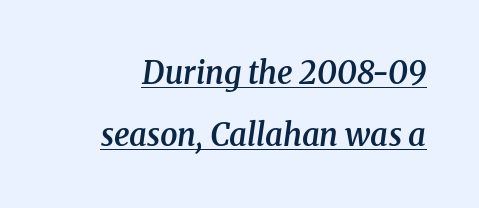
Q: Is the text bold? A: Semi-bold.
Q: Is the text italic (slanted)? A: Yes, it leans right by about 8 degrees.
Q: Is the typeface a serif or a sans-serif typeface? A: Serif.
Q: Is the text underlined? A: Yes.
Q: Is the spacing between letters normal or unusually wide? A: Normal.
Q: Is the spacing between lines tight, normal or loose? A: Loose.
Q: Width (condensed, normal, or wide)? A: Normal.
Q: Stroke contrast? A: Medium.
Q: x-height? A: Medium.
Q: Monospaced? A: No.
